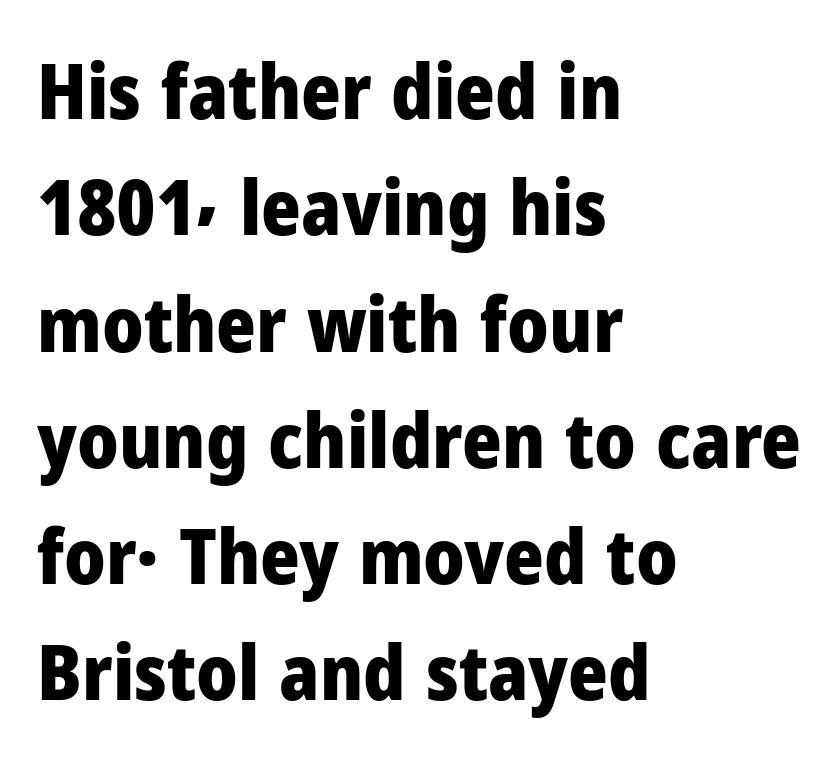
Does the leading feel generous? No, just average. This rendering features lettering with no underline. The paragraph has a hard left edge and a soft right edge. Character widths vary here, with narrow letters taking less room than wide ones. In terms of letterspacing, this is plain default setting.
